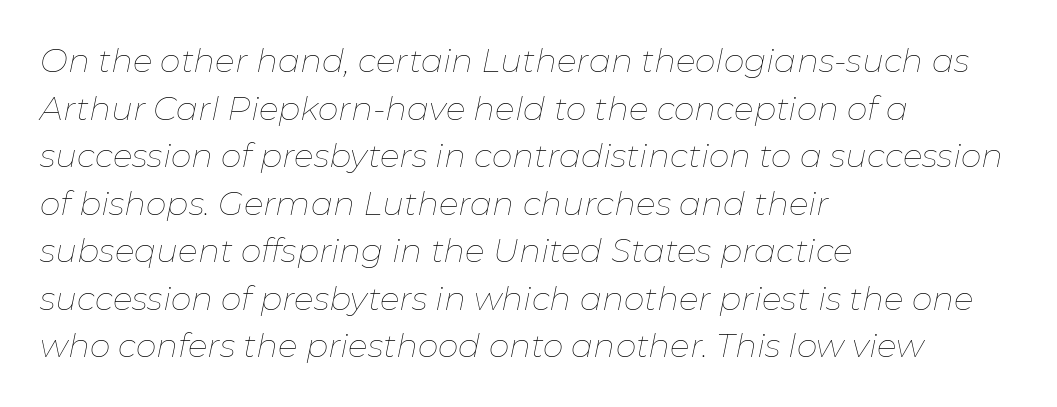
The image shows 33 px thin type, italic (leaning right); set left-aligned, normal line spacing (1.44x), normal letter spacing, not underlined; low stroke contrast and a medium x-height.
